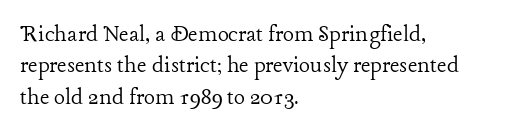
{"italic": "no", "bold": "no", "underline": "no", "align": "left", "line_spacing_ratio": 1.21, "letter_spacing": "normal", "letter_spacing_em": 0.0, "glyph_px": 26}
